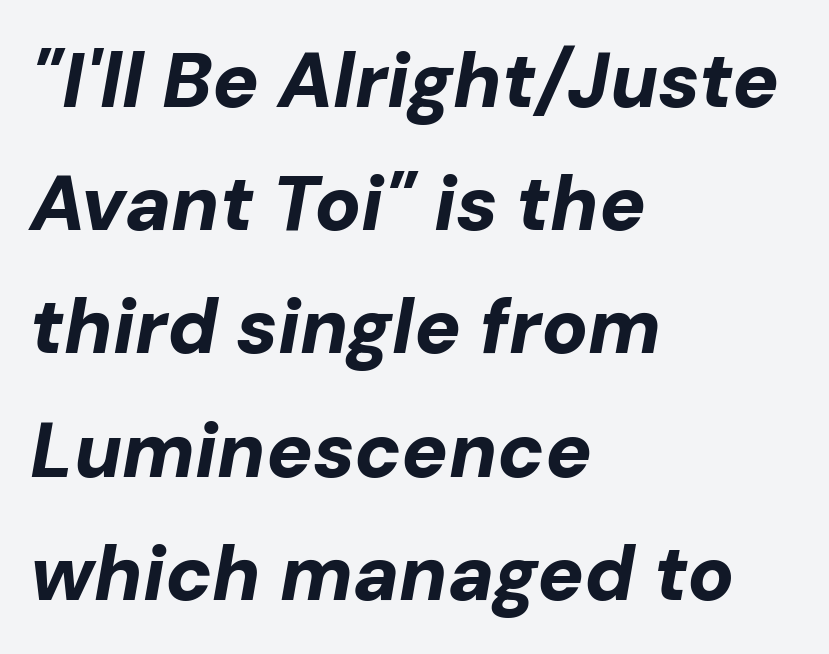
{"italic": "yes", "lean": "right", "slant_degrees": 10, "bold": "yes", "weight": "bold", "width": "normal", "stroke_contrast": "low", "x_height": "medium", "monospaced": "no", "underline": "no", "align": "left", "line_spacing": "normal", "line_spacing_ratio": 1.6, "letter_spacing": "normal", "letter_spacing_em": 0.0, "glyph_px": 77}
